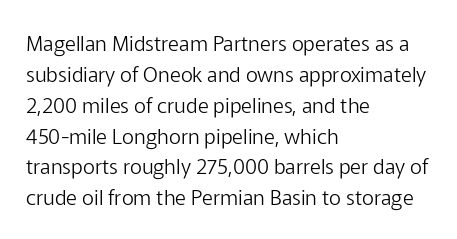
If you drew a line through each stem, it would be perfectly vertical. Leftover space on each line is placed entirely after the last word. The vertical gap from one line to the next is medium. The specimen omits any rule beneath the text block's lines.
